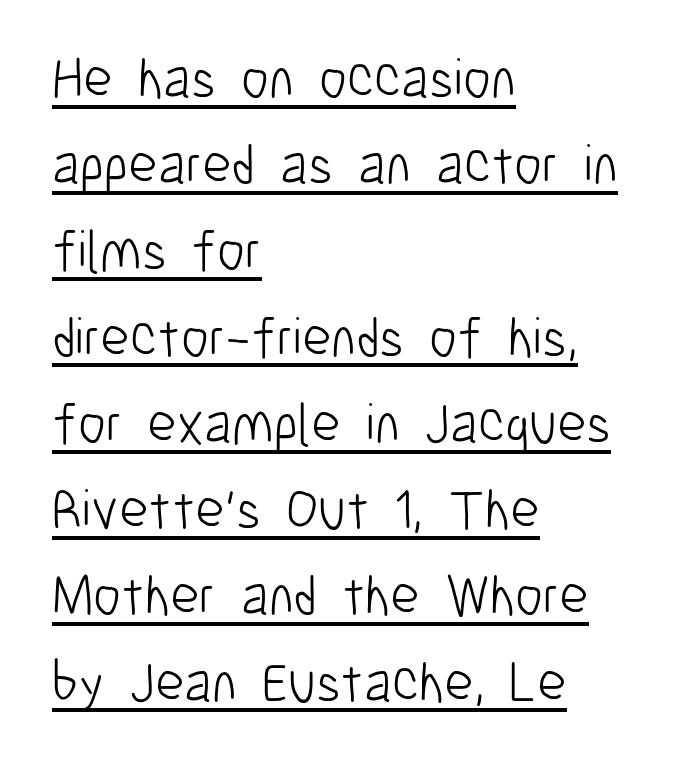
{"serif": "no", "italic": "no", "bold": "no", "weight": "light", "width": "condensed", "stroke_contrast": "low", "x_height": "medium", "monospaced": "no", "underline": "yes", "align": "left", "line_spacing": "normal", "line_spacing_ratio": 1.54, "letter_spacing": "normal", "letter_spacing_em": 0.0, "glyph_px": 56}
